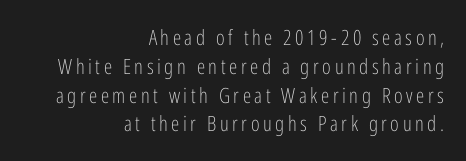
{"italic": "no", "bold": "no", "underline": "no", "align": "right", "line_spacing": "normal", "line_spacing_ratio": 1.37, "glyph_px": 21}
